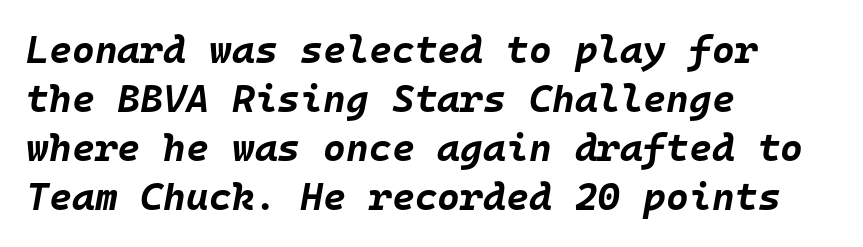
Q: Is the text bold? A: Yes.
Q: Is the text italic (slanted)? A: Yes, it leans right by about 10 degrees.
Q: Is the text underlined? A: No.
Q: How is the paragraph aligned? A: Left-aligned.
Q: Is the spacing between letters normal or unusually wide? A: Normal.
Q: Is the spacing between lines tight, normal or loose? A: Normal.
Q: Width (condensed, normal, or wide)? A: Normal.
Q: Stroke contrast? A: Low.
Q: x-height? A: Large.
Q: Monospaced? A: Yes.
